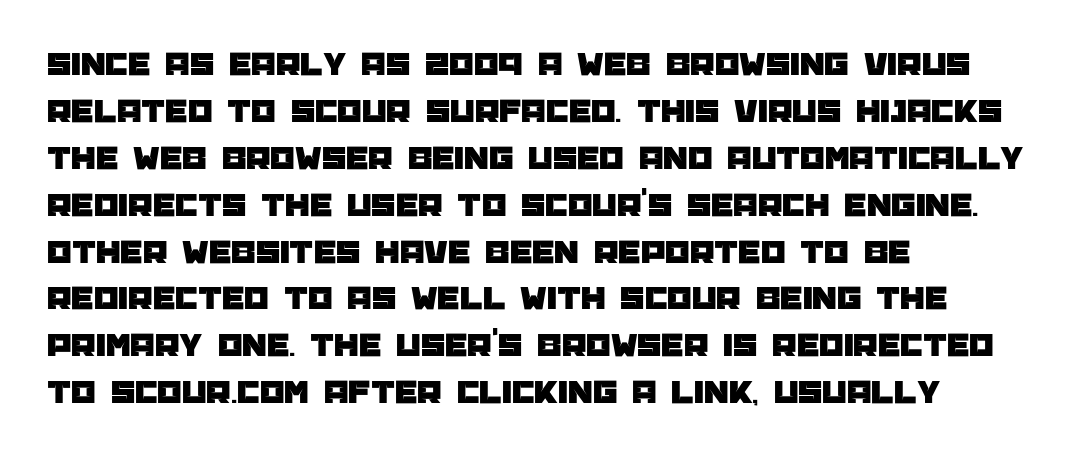
The image shows 35 px sans-serif type, upright; set left-aligned, normal line spacing (1.34x), normal letter spacing, not underlined; low stroke contrast and a large x-height.
